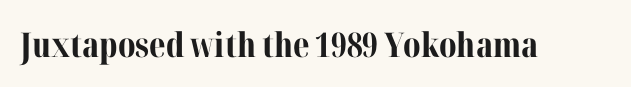
The image shows 34 px bold serif type, upright; set normal letter spacing, not underlined; medium stroke contrast and a medium x-height.
